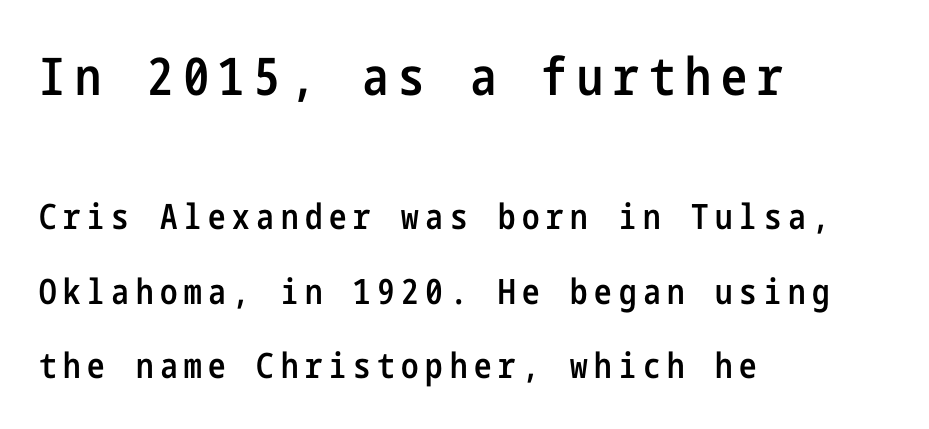
Q: Is the text bold? A: Semi-bold.
Q: Is the text italic (slanted)? A: No, it is upright.
Q: Is the typeface a serif or a sans-serif typeface? A: Sans-serif.
Q: Is the text underlined? A: No.
Q: How is the paragraph aligned? A: Left-aligned.
Q: Is the spacing between lines tight, normal or loose? A: Loose.
Q: Which block of text is set in a larger size, the first (top) or the second (bottom)? A: The first (top) one.
Q: Width (condensed, normal, or wide)? A: Condensed.
Q: Stroke contrast? A: Low.
Q: x-height? A: Medium.
